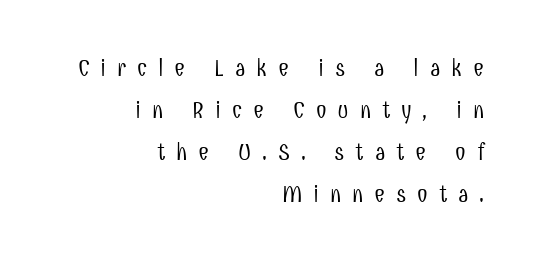
Rule under the text: the space is simply empty. Stroke thickness stays within the range of a standard reading face or lighter. The font's upright variant was chosen for this text. Honestly, the letter spacing is so wide it's the main thing you notice. This rendering uses right alignment, leaving the left contour irregular.
